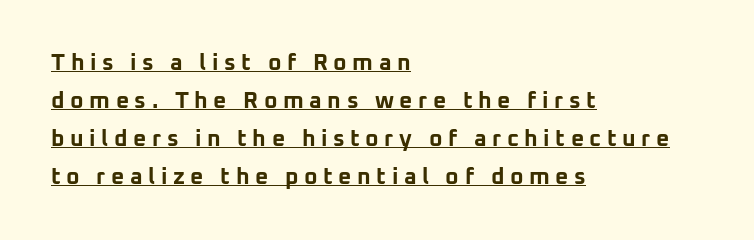
Q: Is the text bold? A: Yes.
Q: Is the text italic (slanted)? A: No, it is upright.
Q: Is the text underlined? A: Yes.
Q: How is the paragraph aligned? A: Left-aligned.
Q: Is the spacing between letters normal or unusually wide? A: Unusually wide.
Q: Is the spacing between lines tight, normal or loose? A: Normal.
